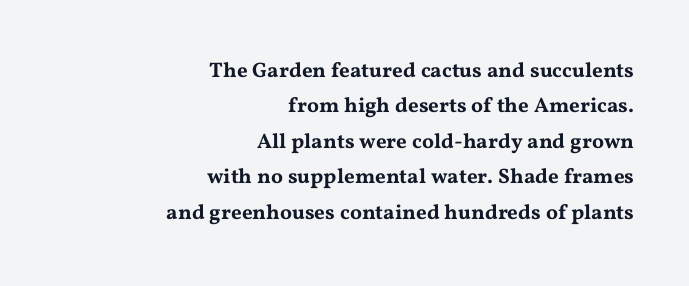
Notice how the passage keeps a crisp vertical edge on the right only. There is no visible air inserted between adjacent glyphs. The zone under the glyphs is completely vacant. A roman cut, with each character standing at attention.
